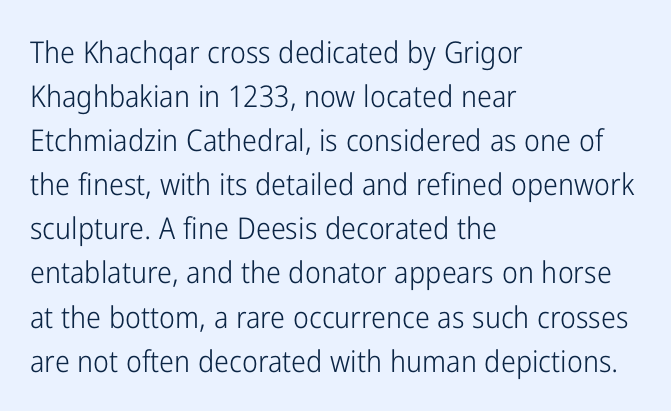
The image shows 30 px light, condensed sans-serif type, upright; set left-aligned, normal line spacing (1.47x), normal letter spacing, not underlined; low stroke contrast and a medium x-height.
